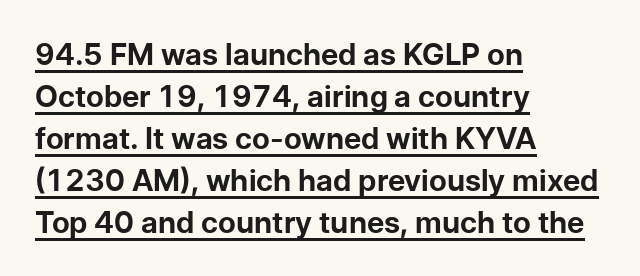
{"serif": "no", "italic": "no", "bold": "yes", "weight": "bold", "width": "normal", "stroke_contrast": "low", "x_height": "medium", "monospaced": "no", "underline": "yes", "align": "left", "line_spacing": "normal", "line_spacing_ratio": 1.4, "letter_spacing": "normal", "letter_spacing_em": 0.0, "glyph_px": 30}
